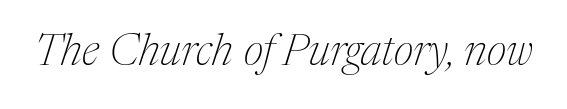
The image shows 44 px thin serif type, italic (leaning right); set normal letter spacing, not underlined; medium stroke contrast and a medium x-height.
